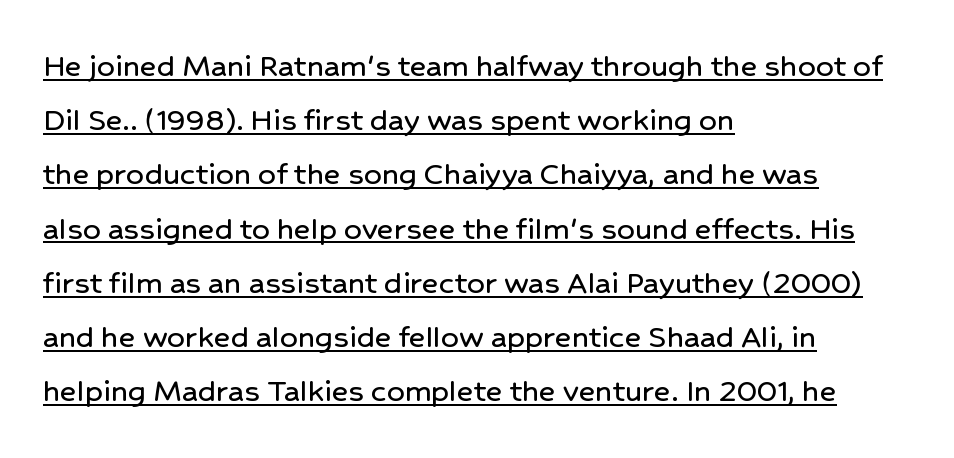
Teacher's note: observe the even left margin — that is flush-left alignment. The face used here is rendered with its standard letterfit. The axis of the letterforms is exactly vertical. Serif or sans? Sans — the stroke terminals are bare.
